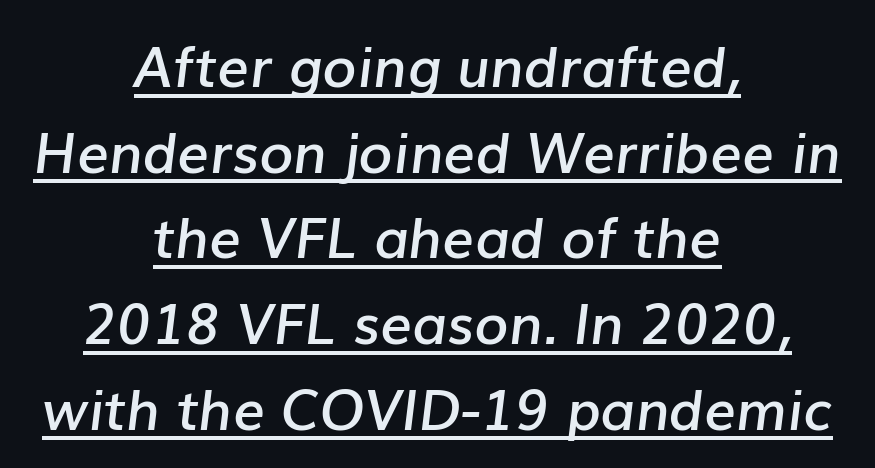
Honestly, the row spacing looks completely unremarkable. Emphasis-style slanted type is in use. This sample is center-justified, so both line endings float freely. Bold? Not quite — semibold, heavier than regular but stopping short.
